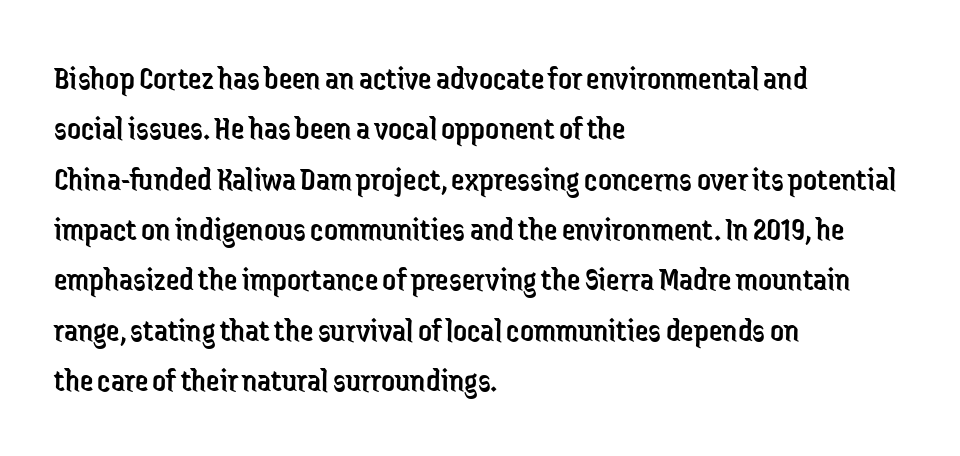
The image shows 34 px regular-weight, condensed sans-serif type, upright; set left-aligned, normal line spacing (1.48x), normal letter spacing, not underlined; low stroke contrast and a medium x-height.
